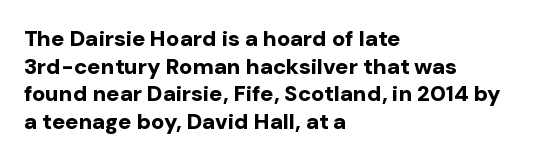
These words are printed bold, with thick strokes throughout. The string is rendered with underlining switched off. What's the leading like? Ordinary, nothing unusual. Tracking value appears to be zero — textbook default spacing. This rendering uses left alignment, leaving the right contour irregular. Every stem runs plumb, perpendicular to the baseline.
